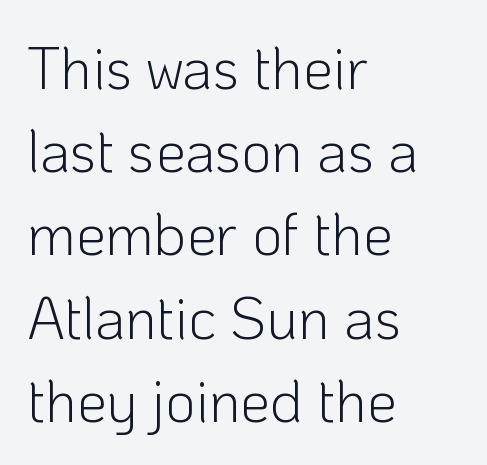
Q: Is the text bold? A: No.
Q: Is the text italic (slanted)? A: No, it is upright.
Q: Is the typeface a serif or a sans-serif typeface? A: Sans-serif.
Q: Is the text underlined? A: No.
Q: How is the paragraph aligned? A: Left-aligned.
Q: Is the spacing between letters normal or unusually wide? A: Normal.
Q: Is the spacing between lines tight, normal or loose? A: Normal.
Q: Width (condensed, normal, or wide)? A: Normal.
Q: Stroke contrast? A: Low.
Q: x-height? A: Medium.
Q: Monospaced? A: No.
